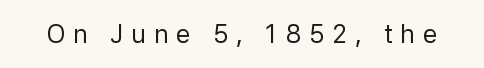
Glyph-to-glyph distance is far greater than everyday printed text. Nothing heavy about these letters — not bold at all. The gap between lines stays unmarked. The type sits square on the baseline with zero lean.
